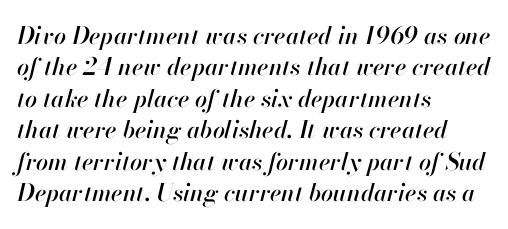
This sample uses an oblique cut, with every glyph tilted off the vertical. Plain, unruled lines of type. The compositor pushed each line to the left boundary. Words appear dense and cohesive because spacing is normal. This block has exactly the height ordinary leading produces.
